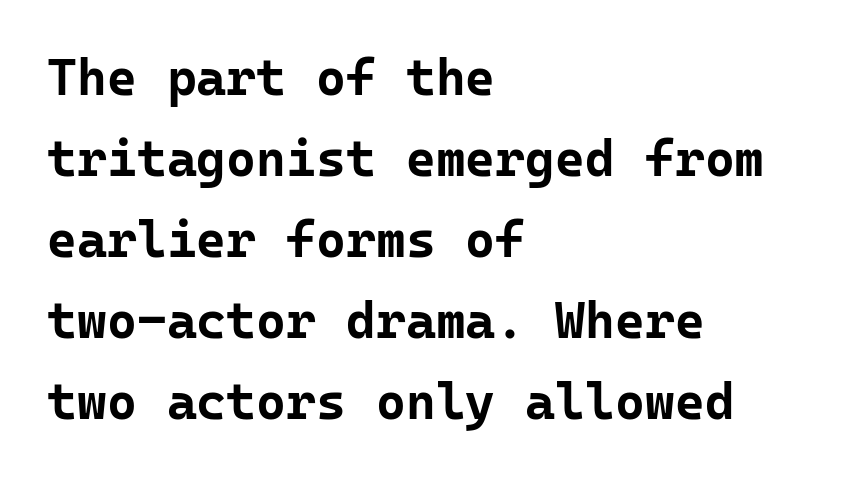
{"serif": "no", "italic": "no", "bold": "yes", "weight": "bold", "width": "normal", "stroke_contrast": "low", "x_height": "medium", "monospaced": "yes", "underline": "no", "align": "left", "line_spacing": "normal", "line_spacing_ratio": 1.59, "letter_spacing": "normal", "letter_spacing_em": 0.0, "glyph_px": 51}
